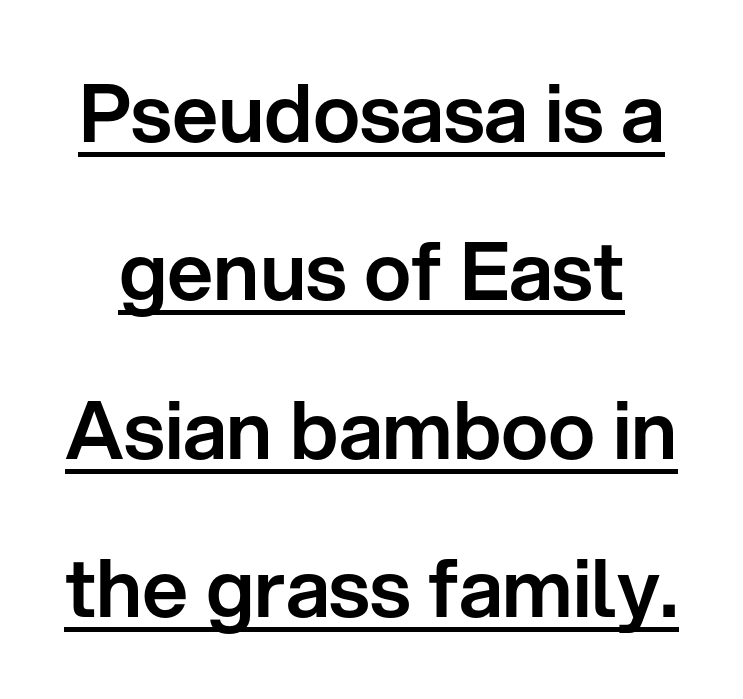
Q: Is the text italic (slanted)? A: No, it is upright.
Q: Is the typeface a serif or a sans-serif typeface? A: Sans-serif.
Q: Is the text underlined? A: Yes.
Q: Is the spacing between letters normal or unusually wide? A: Normal.
Q: Is the spacing between lines tight, normal or loose? A: Loose.
Q: Width (condensed, normal, or wide)? A: Normal.
Q: Stroke contrast? A: Low.
Q: x-height? A: Medium.
Q: Monospaced? A: No.
